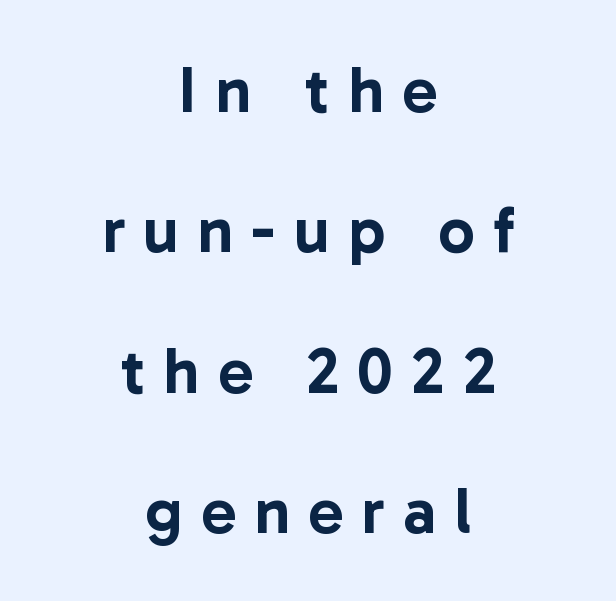
Vertically, the passage feels expansive, rows floating well apart. Letter spacing: wide. Letters rest on an invisible, unmarked baseline. In terms of posture, this sample is upright. Think of a printed novel: that variable character pitch is what you see here. Does the copy run flush right? No — it is centered line by line.
